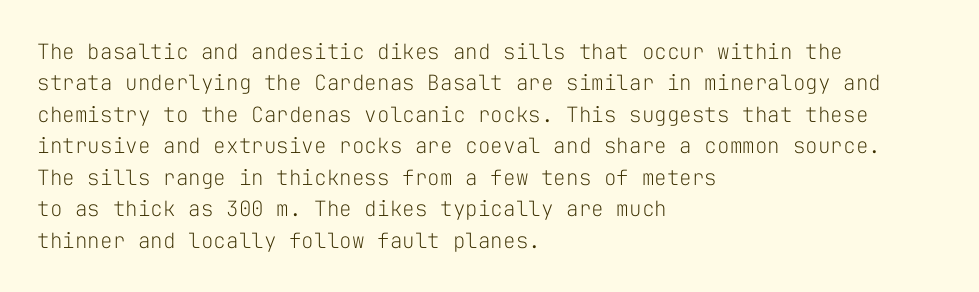
{"italic": "no", "bold": "no", "underline": "no", "align": "left", "line_spacing": "normal", "line_spacing_ratio": 1.5, "letter_spacing": "normal", "letter_spacing_em": 0.0, "glyph_px": 21}
